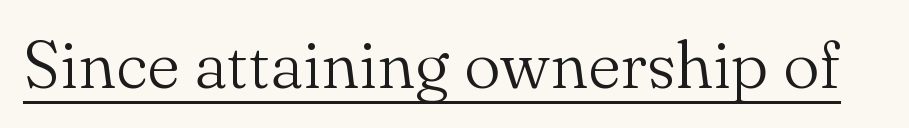
Every word sits above its own underline. This sample uses a serif face. The gaps between neighbouring characters are ordinary and unremarkable. You can tell it's not italic because the verticals are truly vertical.
